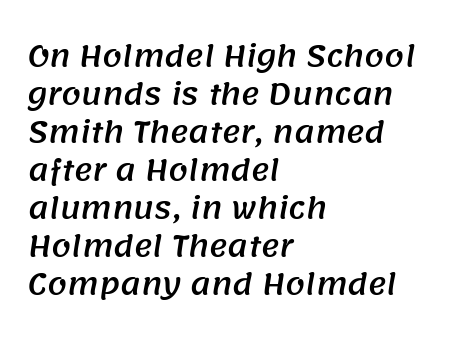
Q: Is the typeface a serif or a sans-serif typeface? A: Sans-serif.
Q: Is the text underlined? A: No.
Q: How is the paragraph aligned? A: Left-aligned.
Q: Is the spacing between letters normal or unusually wide? A: Normal.
Q: Is the spacing between lines tight, normal or loose? A: Normal.
Q: Width (condensed, normal, or wide)? A: Normal.
Q: Stroke contrast? A: Medium.
Q: x-height? A: Large.
Q: Monospaced? A: No.
